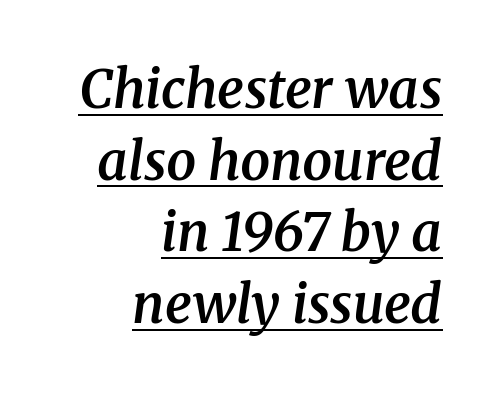
{"serif": "yes", "italic": "yes", "lean": "right", "slant_degrees": 8, "bold": "semi", "weight": "semibold", "width": "normal", "stroke_contrast": "medium", "x_height": "medium", "monospaced": "no", "underline": "yes", "align": "right", "line_spacing": "normal", "line_spacing_ratio": 1.35, "letter_spacing": "normal", "letter_spacing_em": 0.0, "glyph_px": 53}
